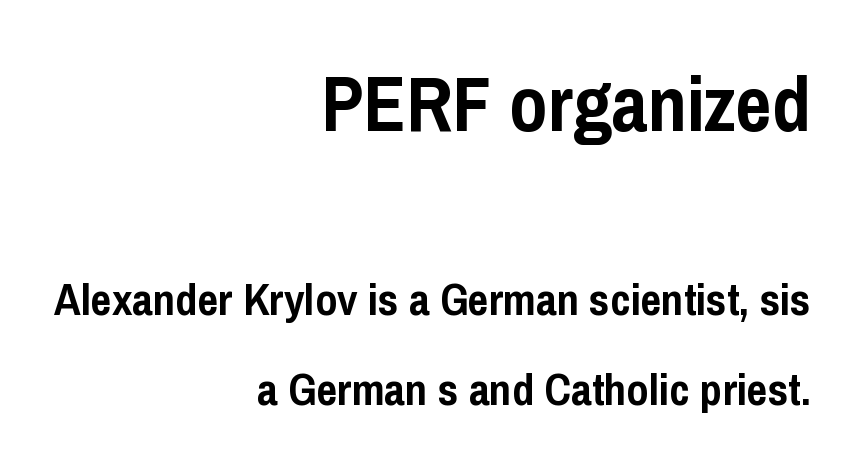
The image shows 78 px semibold, condensed sans-serif type, upright; set right-aligned, loose line spacing (2.0x), normal letter spacing, not underlined; the first (top) block is 1.73x larger; low stroke contrast and a medium x-height.
